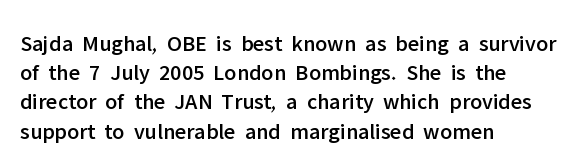
The image shows 23 px text type, upright; set left-aligned, normal line spacing (1.27x), normal letter spacing, not underlined.
